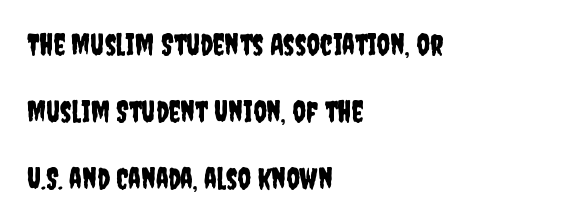
{"serif": "no", "italic": "no", "width": "condensed", "stroke_contrast": "low", "x_height": "large", "monospaced": "no", "underline": "no", "align": "left", "line_spacing": "loose", "line_spacing_ratio": 2.31, "letter_spacing": "normal", "letter_spacing_em": 0.0, "glyph_px": 29}
